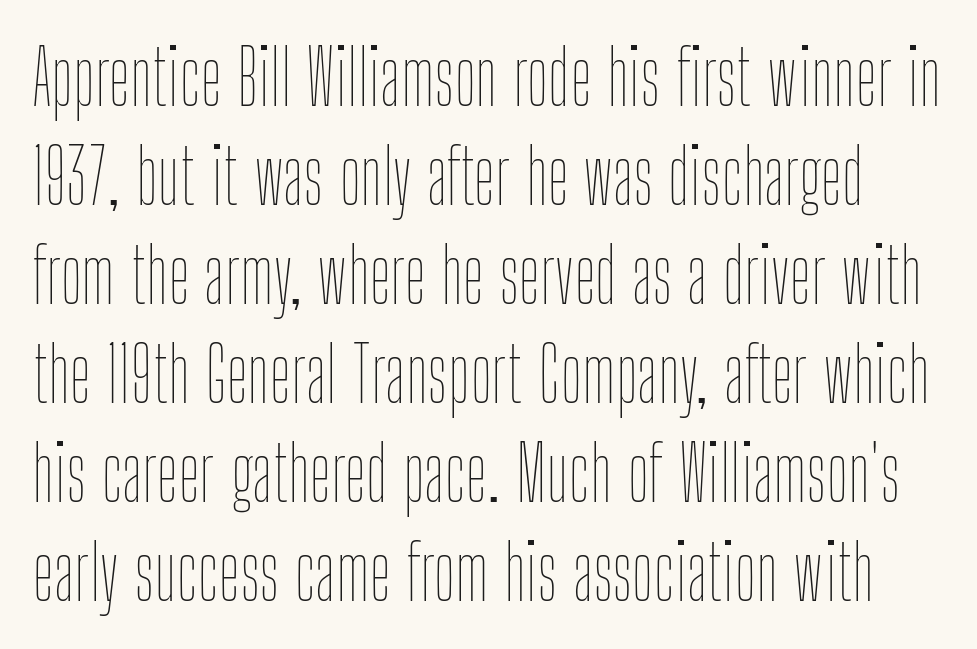
Q: Is the text bold? A: No.
Q: Is the text italic (slanted)? A: No, it is upright.
Q: Is the text underlined? A: No.
Q: Is the spacing between letters normal or unusually wide? A: Normal.
Q: Is the spacing between lines tight, normal or loose? A: Normal.
Q: Width (condensed, normal, or wide)? A: Condensed.
Q: Stroke contrast? A: Low.
Q: x-height? A: Medium.
Q: Monospaced? A: No.
